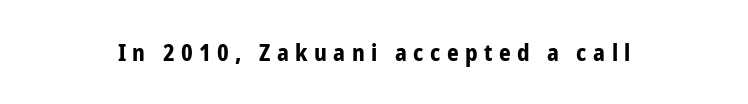
Q: Is the text bold? A: Yes.
Q: Is the text italic (slanted)? A: No, it is upright.
Q: Is the text underlined? A: No.
Q: Is the spacing between letters normal or unusually wide? A: Unusually wide.
